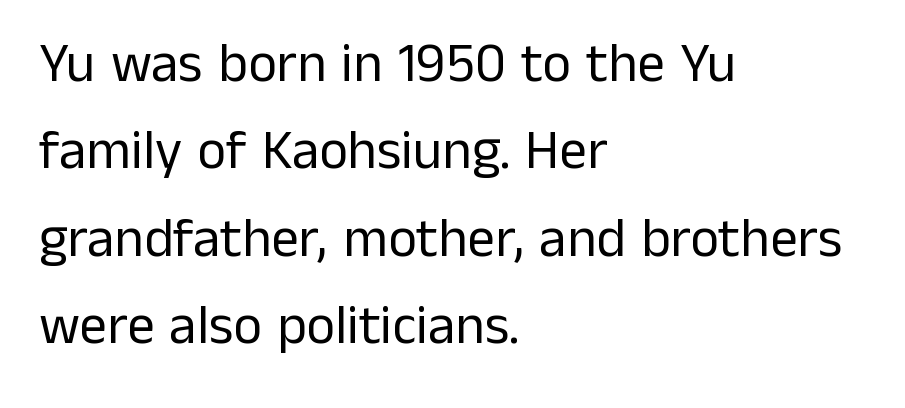
Q: Is the text bold? A: No.
Q: Is the text italic (slanted)? A: No, it is upright.
Q: Is the typeface a serif or a sans-serif typeface? A: Sans-serif.
Q: Is the text underlined? A: No.
Q: How is the paragraph aligned? A: Left-aligned.
Q: Is the spacing between letters normal or unusually wide? A: Normal.
Q: Is the spacing between lines tight, normal or loose? A: Normal.
Q: Width (condensed, normal, or wide)? A: Normal.
Q: Stroke contrast? A: Low.
Q: x-height? A: Medium.
Q: Monospaced? A: No.
